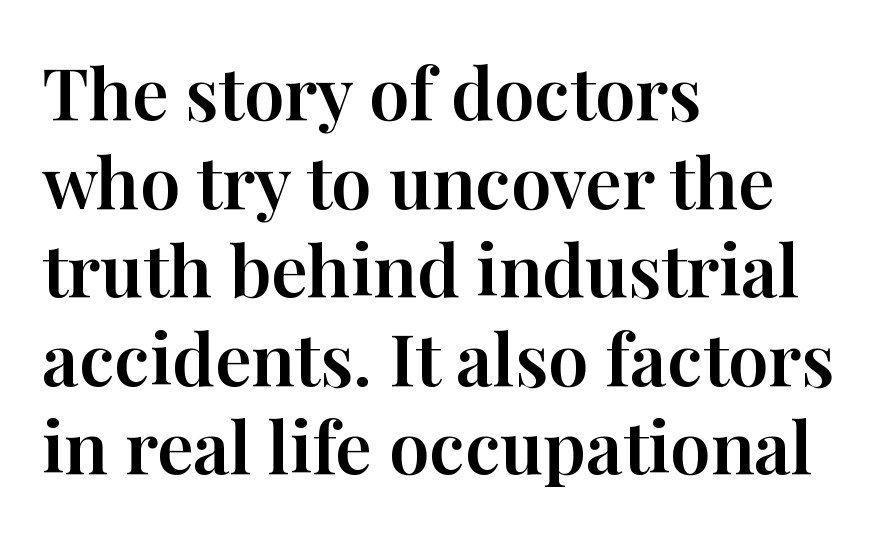
Q: Is the text italic (slanted)? A: No, it is upright.
Q: Is the typeface a serif or a sans-serif typeface? A: Serif.
Q: Is the text underlined? A: No.
Q: How is the paragraph aligned? A: Left-aligned.
Q: Is the spacing between letters normal or unusually wide? A: Normal.
Q: Width (condensed, normal, or wide)? A: Normal.
Q: Stroke contrast? A: High.
Q: x-height? A: Medium.
Q: Monospaced? A: No.
